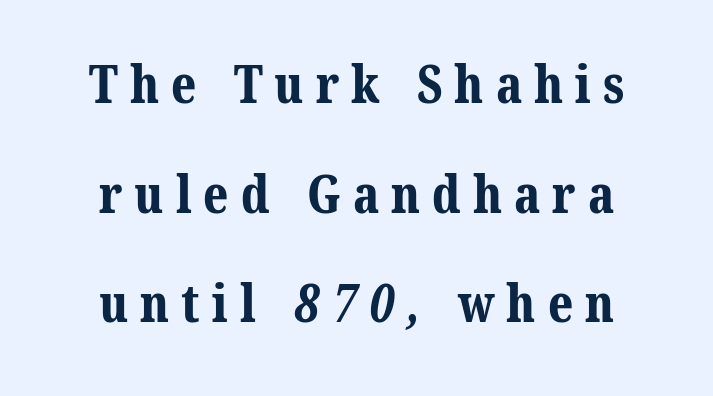
The image shows 52 px bold serif type; set centered, loose line spacing (2.11x), unusually wide letter spacing (+0.23 em), not underlined; medium stroke contrast and a medium x-height.
